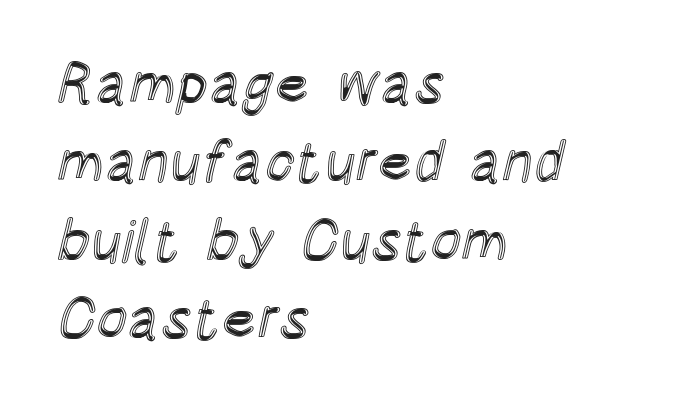
Q: Is the text italic (slanted)? A: Yes.
Q: Is the text underlined? A: No.
Q: How is the paragraph aligned? A: Left-aligned.
Q: Is the spacing between letters normal or unusually wide? A: Normal.
Q: Is the spacing between lines tight, normal or loose? A: Normal.
Q: Width (condensed, normal, or wide)? A: Condensed.
Q: x-height? A: Large.
Q: Monospaced? A: No.
